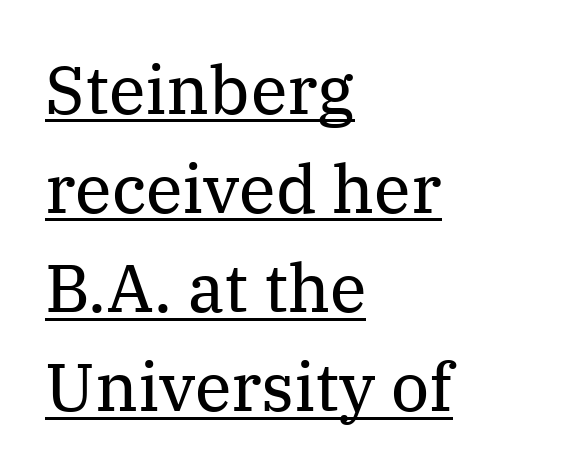
{"serif": "yes", "italic": "no", "bold": "no", "weight": "regular", "width": "normal", "stroke_contrast": "medium", "x_height": "medium", "monospaced": "no", "underline": "yes", "align": "left", "line_spacing": "normal", "line_spacing_ratio": 1.48, "letter_spacing": "normal", "letter_spacing_em": 0.0, "glyph_px": 67}
